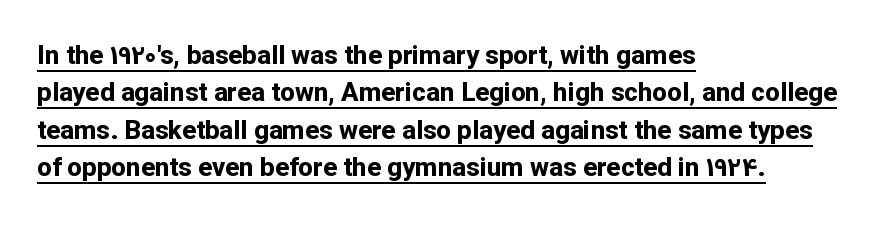
The image shows 26 px bold type, upright; set left-aligned, normal line spacing (1.44x), normal letter spacing, underlined.
